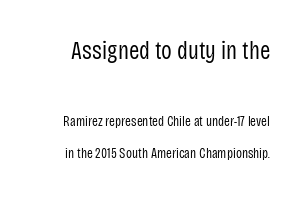
The image shows 25 px text type, upright; set loose line spacing (2.28x), normal letter spacing, not underlined; the first (top) block is 1.79x larger.
